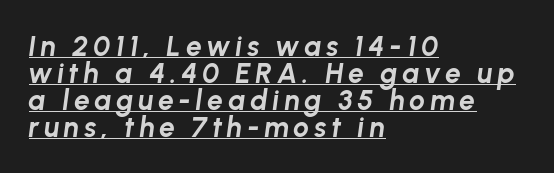
The image shows 28 px bold type, italic (leaning right); set left-aligned, tight line spacing (0.96x), underlined; low stroke contrast and a medium x-height.
